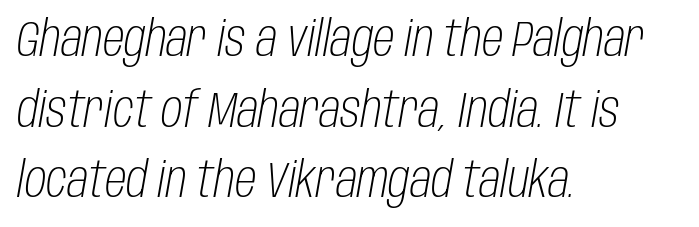
Q: Is the text bold? A: No.
Q: Is the text italic (slanted)? A: Yes, it leans right by about 10 degrees.
Q: Is the text underlined? A: No.
Q: How is the paragraph aligned? A: Left-aligned.
Q: Is the spacing between letters normal or unusually wide? A: Normal.
Q: Is the spacing between lines tight, normal or loose? A: Normal.
Q: Width (condensed, normal, or wide)? A: Condensed.
Q: Stroke contrast? A: Low.
Q: x-height? A: Large.
Q: Monospaced? A: No.
